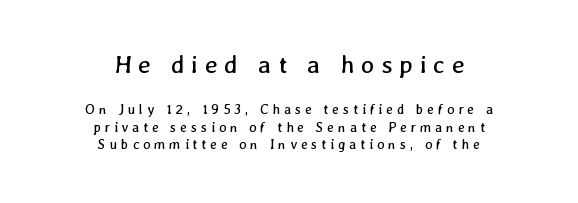
The emphasis by scale lands on block number one, above. The space between consecutive lines is moderate. In CSS terms this would be text-align: center. The baseline area is clear.
